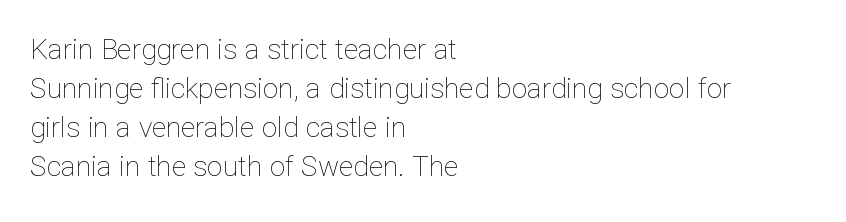
In terms of leading, this rendering sits right in the middle. One-word summary of the alignment: left. Compared with a typical body face, this is equally light or lighter still. A typesetter would call this proportional, since set widths differ per character. When letters stand straight like this, we call the style roman or upright.
